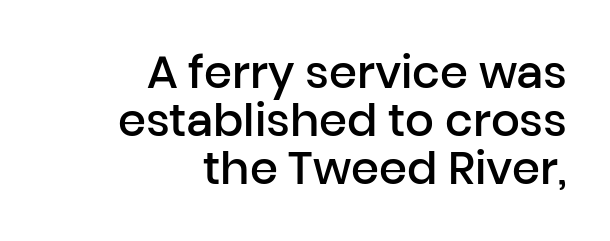
The image shows 45 px semibold sans-serif type, upright; set right-aligned, tight line spacing (1.07x), normal letter spacing, not underlined; low stroke contrast and a medium x-height.
